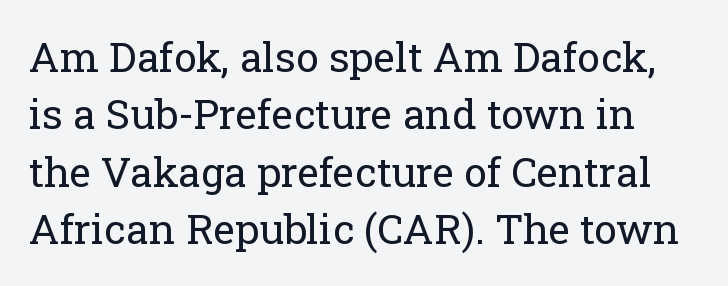
{"serif": "yes", "italic": "no", "bold": "no", "weight": "regular", "width": "normal", "stroke_contrast": "low", "x_height": "medium", "monospaced": "no", "underline": "no", "line_spacing": "normal", "line_spacing_ratio": 1.4, "letter_spacing": "normal", "letter_spacing_em": 0.0, "glyph_px": 41}
